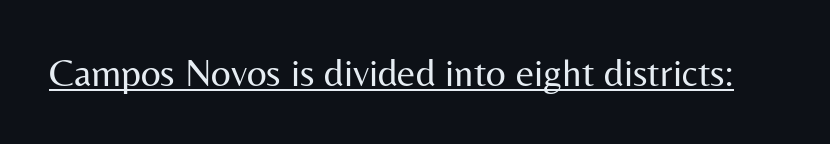
{"serif": "no", "italic": "no", "bold": "no", "weight": "regular", "width": "normal", "stroke_contrast": "medium", "x_height": "medium", "monospaced": "no", "underline": "yes", "letter_spacing": "normal", "letter_spacing_em": 0.0, "glyph_px": 39}
